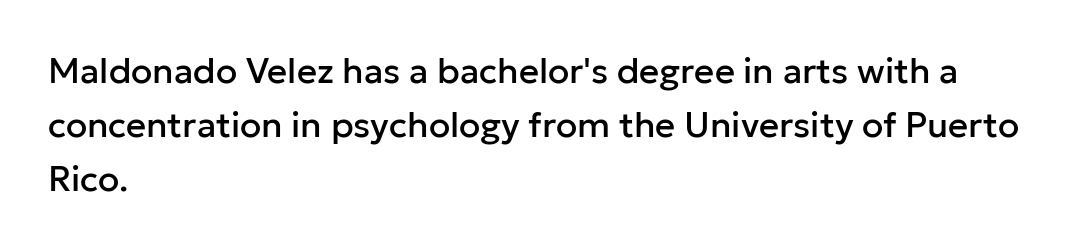
Q: Is the text italic (slanted)? A: No, it is upright.
Q: Is the typeface a serif or a sans-serif typeface? A: Sans-serif.
Q: Is the text underlined? A: No.
Q: How is the paragraph aligned? A: Left-aligned.
Q: Is the spacing between letters normal or unusually wide? A: Normal.
Q: Is the spacing between lines tight, normal or loose? A: Normal.
Q: Width (condensed, normal, or wide)? A: Normal.
Q: Stroke contrast? A: Low.
Q: x-height? A: Medium.
Q: Monospaced? A: No.
